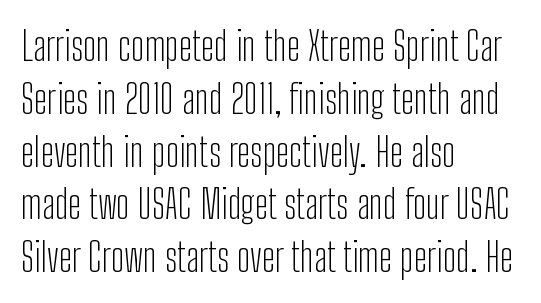
The block of text has a typical density, with ordinary space between rows. Classification — sans serif. Ascenders rise straight up at ninety degrees. You could not count columns in this text — the font is proportionally spaced. Horizontally, the lines are justified to the leading edge only. The passage shown has conventional tracking throughout.
